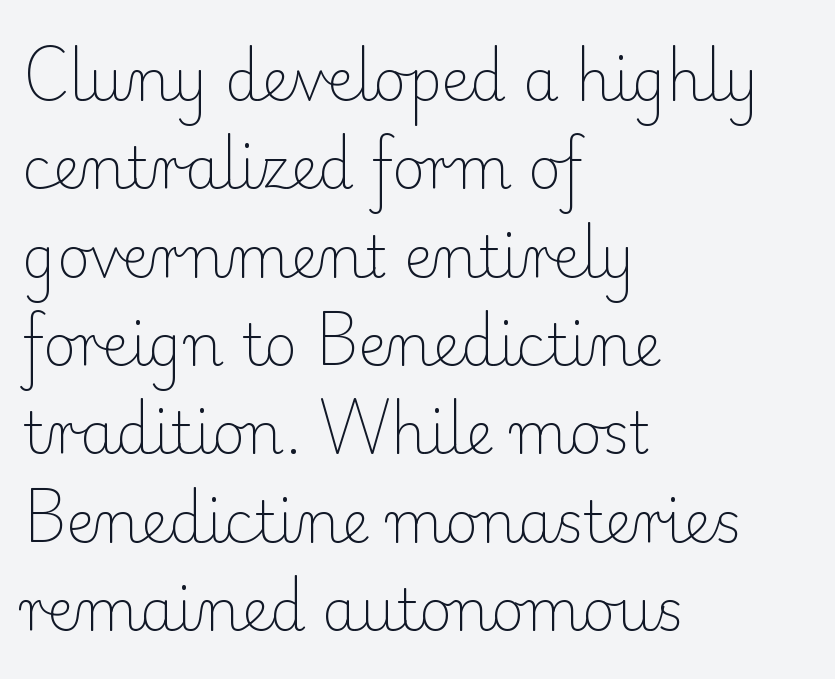
The designer left line spacing at the default. The passage shown has conventional tracking throughout. Do the characters align in a grid? No, the font is proportional. In CSS terms this would be text-align: left. The glyphs are unaccompanied by any horizontal stroke below them.
